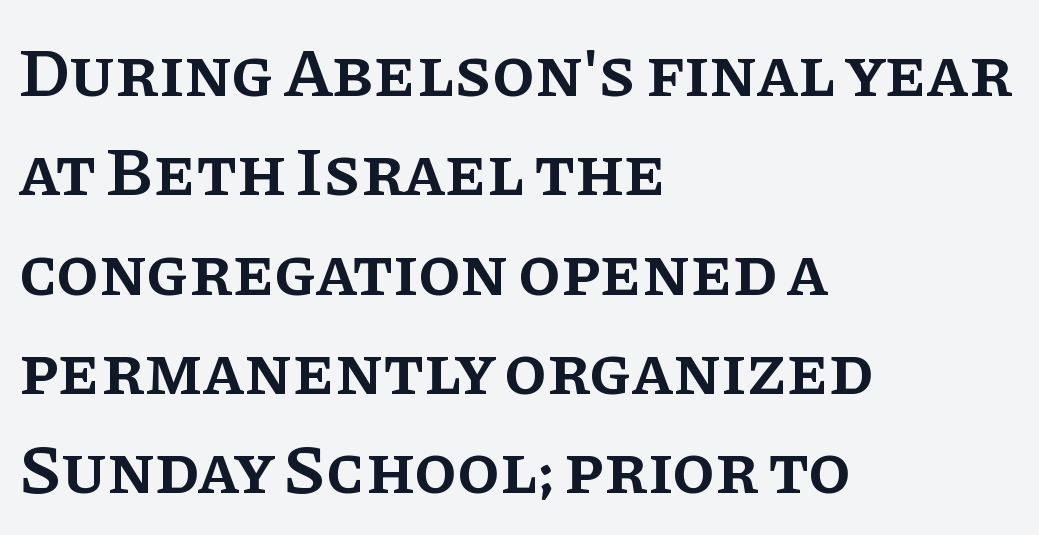
{"serif": "yes", "italic": "no", "bold": "semi", "weight": "semibold", "width": "normal", "stroke_contrast": "low", "x_height": "large", "monospaced": "no", "underline": "no", "align": "left", "line_spacing": "normal", "line_spacing_ratio": 1.44, "letter_spacing": "normal", "letter_spacing_em": 0.0, "glyph_px": 69}
